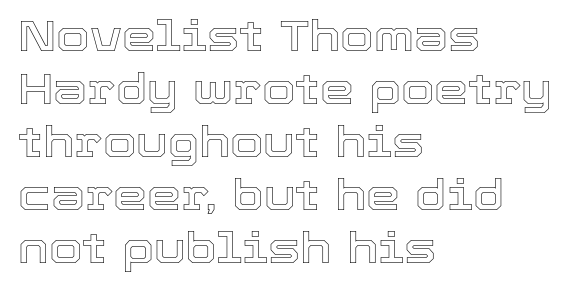
Letter spacing: default. Is this a fixed-width face? No — the glyphs have proportional, varying widths. The ragged edge is on the right, which tells us the setting is flush left. The font's upright variant was chosen for this text.
